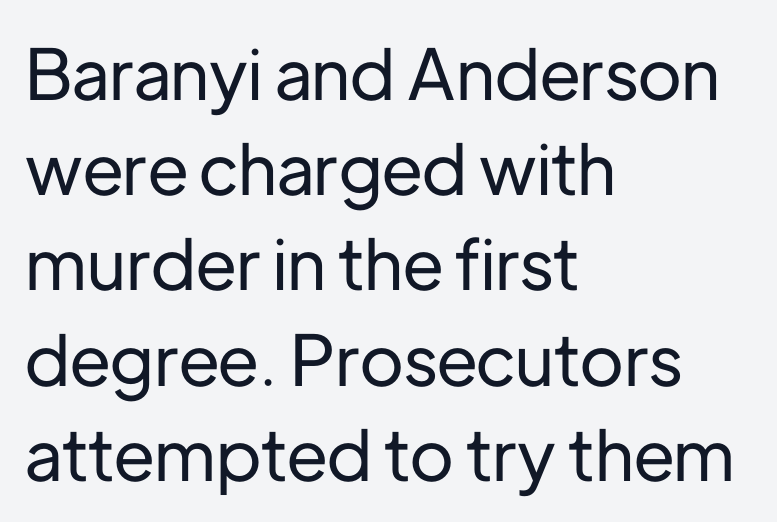
The image shows 70 px sans-serif type, upright; set left-aligned, normal line spacing (1.36x), normal letter spacing, not underlined; low stroke contrast and a medium x-height.
